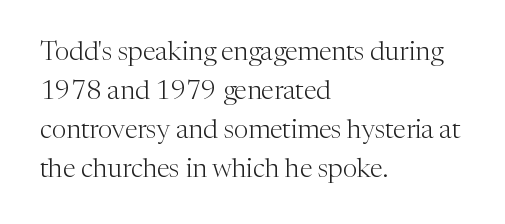
The image shows 26 px text type, upright; set left-aligned, normal line spacing (1.5x), normal letter spacing, not underlined.
